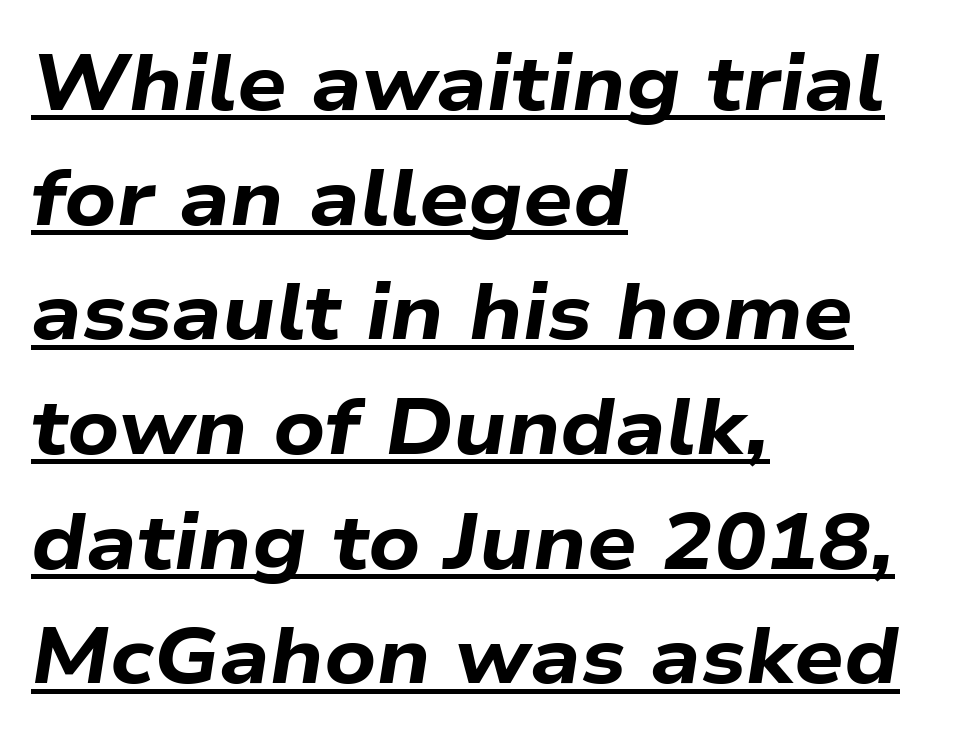
{"italic": "yes", "lean": "right", "slant_degrees": 9, "bold": "yes", "weight": "bold", "width": "wide", "stroke_contrast": "low", "x_height": "medium", "monospaced": "no", "underline": "yes", "align": "left", "line_spacing": "normal", "line_spacing_ratio": 1.47, "letter_spacing": "normal", "letter_spacing_em": 0.0, "glyph_px": 78}
